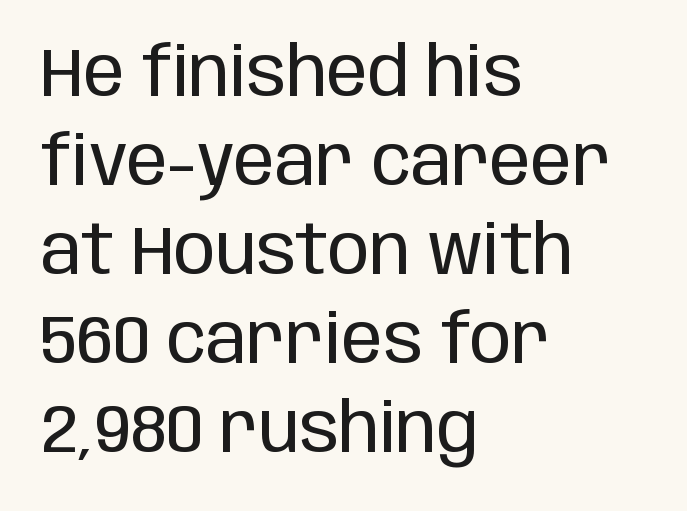
The image shows 69 px regular-weight, condensed sans-serif type, upright; set left-aligned, normal line spacing (1.29x), normal letter spacing, not underlined; low stroke contrast and a large x-height.
